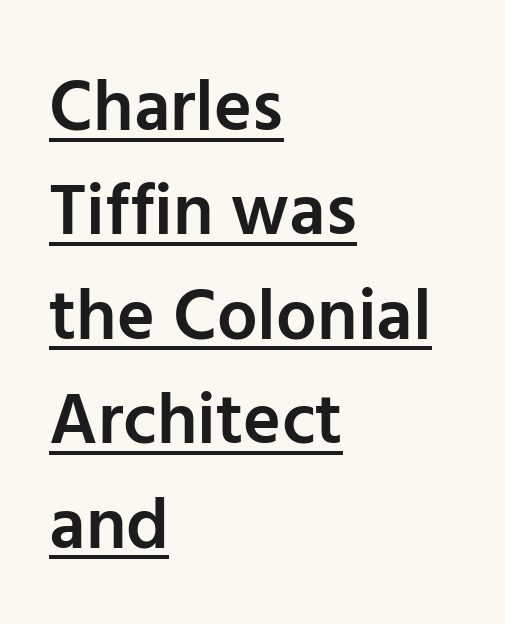
The image shows 72 px semibold sans-serif type, upright; set left-aligned, normal line spacing (1.45x), normal letter spacing, underlined; low stroke contrast and a medium x-height.
